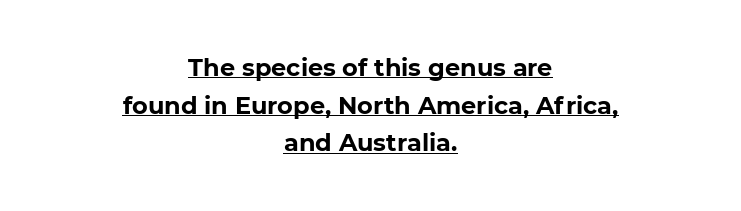
The typesetter chose a symmetrical, centered arrangement here. You can see a thin bar hugging the bottom of the glyphs. Leading matches the norm, producing a regular column. Plenty of ink on the page — the face is bold.
